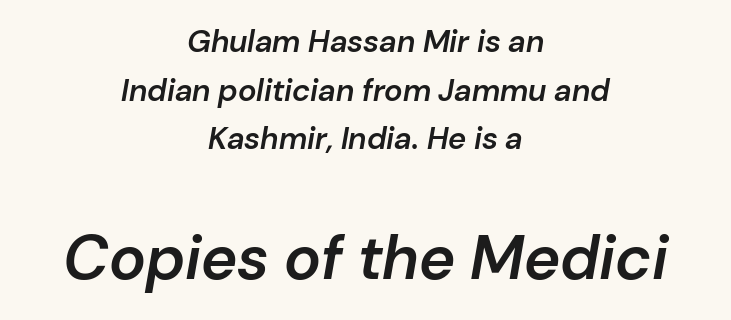
The image shows 62 px semibold type, italic (leaning right); set centered, normal line spacing (1.57x), normal letter spacing, not underlined; the second (bottom) block is 2.0x larger; low stroke contrast and a medium x-height.
